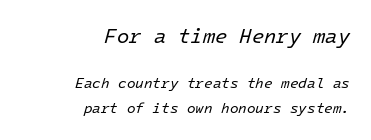
The image shows 20 px text type, italic (leaning right); set right-aligned, line spacing 1.77x, normal letter spacing, not underlined; the first (top) block is 1.43x larger.
